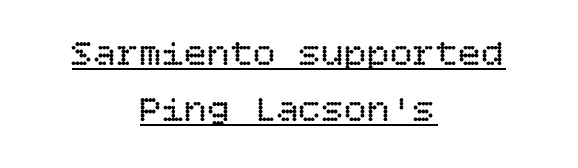
The typesetter has applied underlining to the passage shown. Caption: standard tracking, unaltered. These glyphs show unthickened strokes, regular width or finer. When letters stand straight like this, we call the style roman or upright. The typesetter chose a symmetrical, centered arrangement here.
